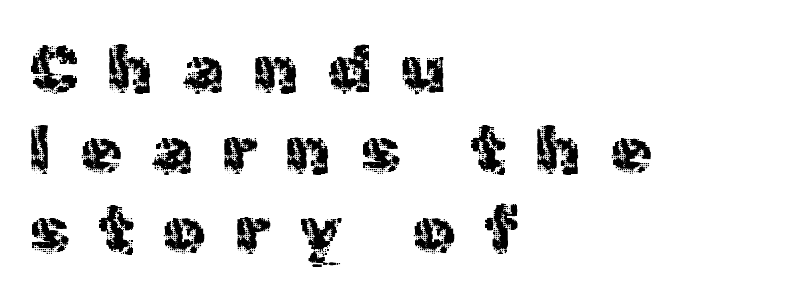
The letterforms stand isolated, each surrounded by extra space. The passage shown is not bold in any degree. Upright lettering throughout. I'd call this a sans setting — the letters go barefoot. A bare baseline throughout the passage.
